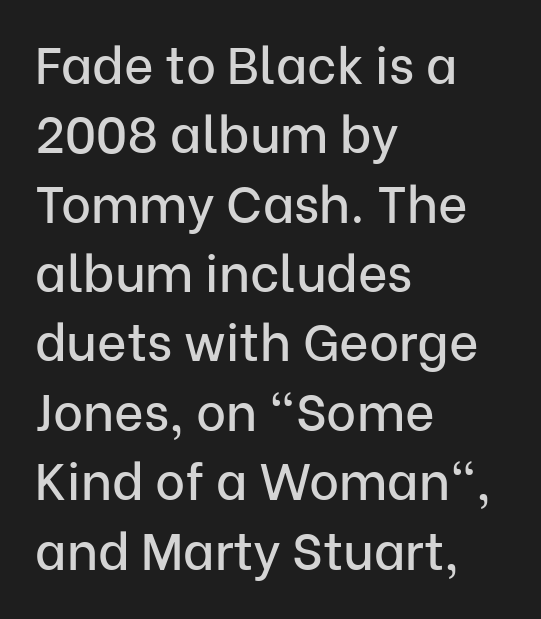
The image shows 51 px sans-serif type, upright; set left-aligned, normal line spacing (1.36x), normal letter spacing, not underlined; low stroke contrast and a medium x-height.
